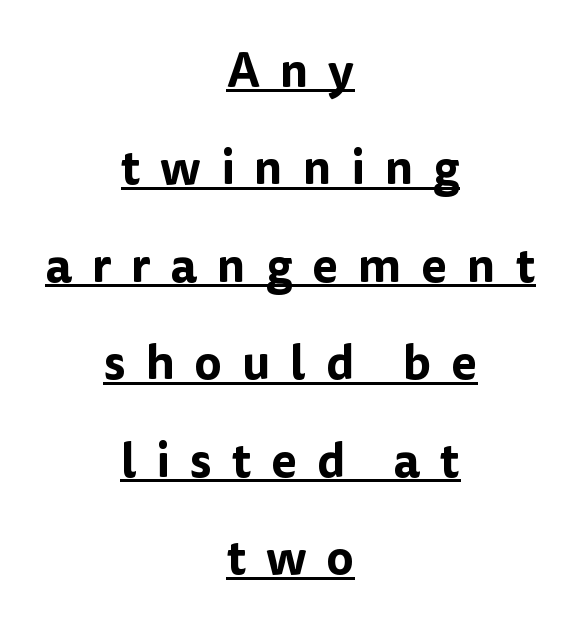
The image shows 48 px sans-serif type, upright; set centered, loose line spacing (2.03x), unusually wide letter spacing (+0.41 em), underlined; low stroke contrast and a medium x-height.
